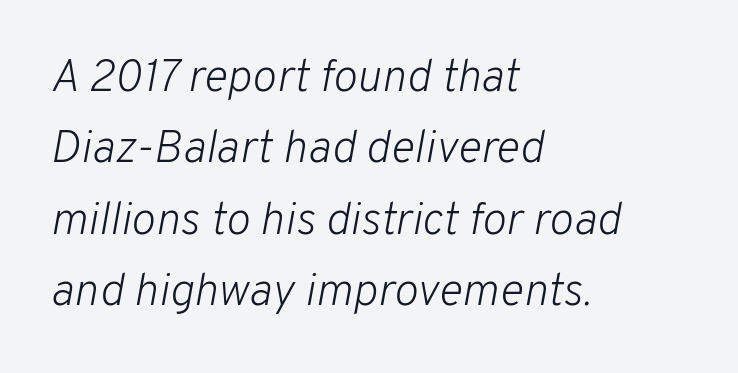
The setting favours the left margin, as ordinary paragraphs usually do. How are the letters spaced? Ordinarily, with no added tracking. The face used here is proportionally spaced, like ordinary book or web type. Notice how the stems are inclined rather than vertical — that's the hallmark of italics. The lines sit at an ordinary, default distance from one another. The font sits on the lighter half of the weight spectrum, regular included.
